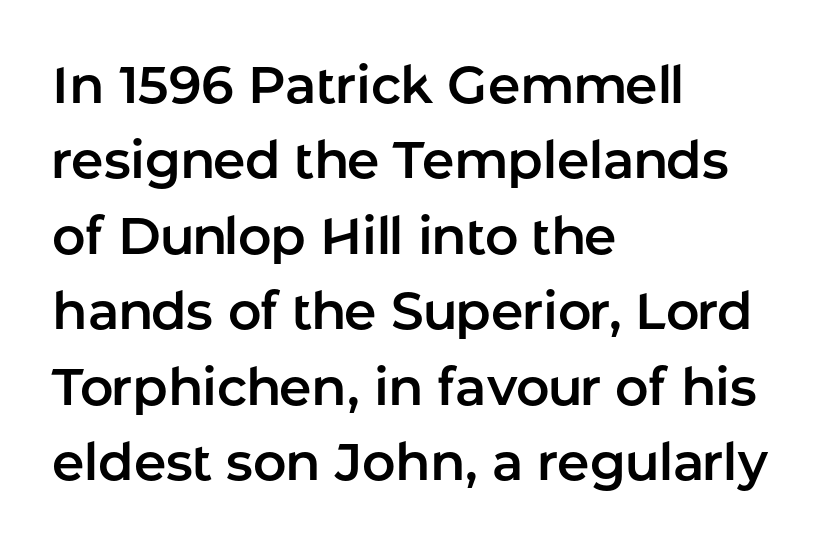
The image shows 52 px sans-serif type, upright; set left-aligned, normal line spacing (1.45x), normal letter spacing, not underlined; low stroke contrast and a medium x-height.
